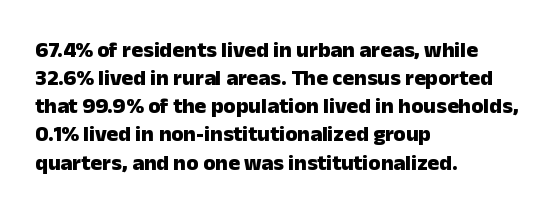
The image shows 22 px bold type, upright; set left-aligned, normal line spacing (1.28x), normal letter spacing, not underlined.
